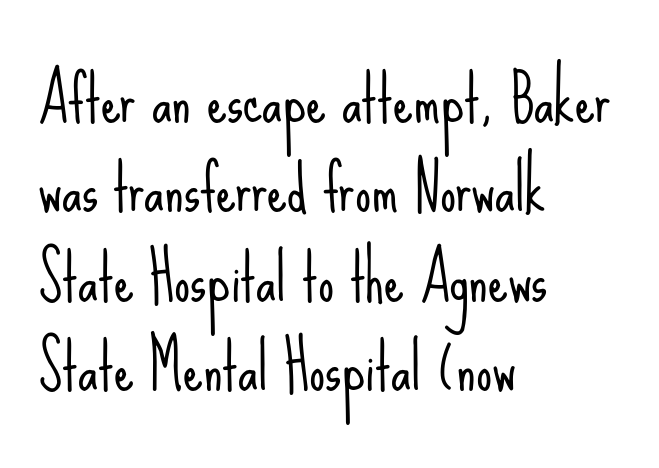
Q: Is the text bold? A: No.
Q: Is the text italic (slanted)? A: No, it is upright.
Q: Is the typeface a serif or a sans-serif typeface? A: Sans-serif.
Q: Is the text underlined? A: No.
Q: How is the paragraph aligned? A: Left-aligned.
Q: Is the spacing between letters normal or unusually wide? A: Normal.
Q: Is the spacing between lines tight, normal or loose? A: Normal.
Q: Width (condensed, normal, or wide)? A: Condensed.
Q: Stroke contrast? A: Low.
Q: x-height? A: Small.
Q: Monospaced? A: No.
